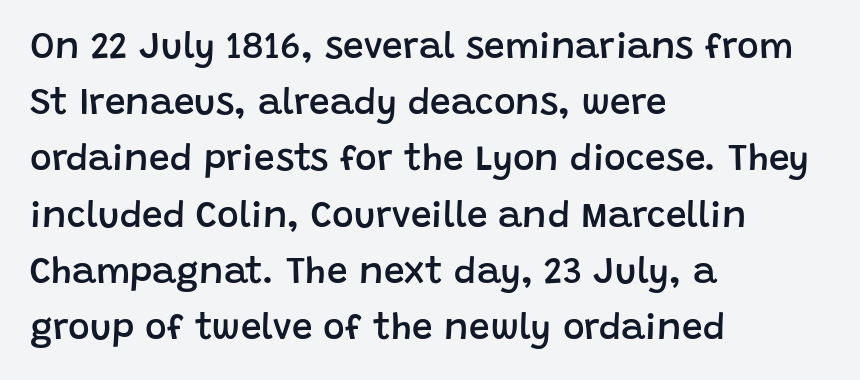
{"serif": "no", "italic": "no", "bold": "semi", "weight": "semibold", "width": "normal", "stroke_contrast": "low", "x_height": "large", "monospaced": "no", "underline": "no", "align": "left", "line_spacing": "normal", "line_spacing_ratio": 1.52, "letter_spacing": "normal", "letter_spacing_em": 0.0, "glyph_px": 37}
